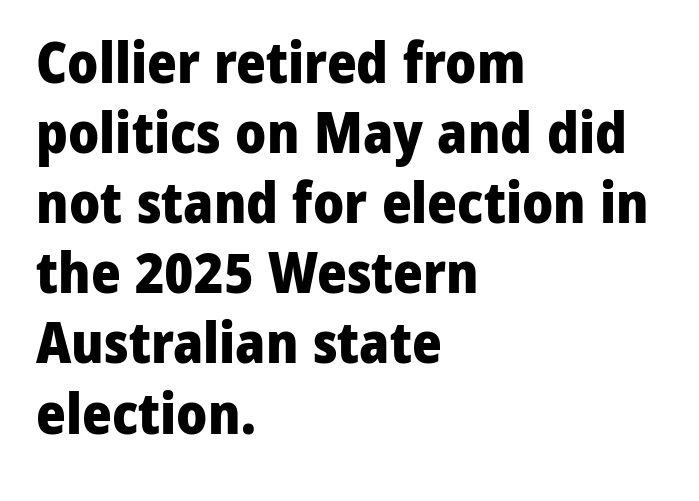
The image shows 57 px heavy sans-serif type, upright; set left-aligned, line spacing 1.23x, normal letter spacing, not underlined; low stroke contrast and a medium x-height.
